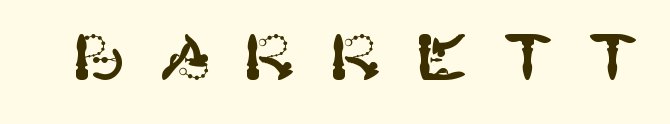
The line texture is sparse and dotted thanks to wide tracking. These lines are composed in type without serifs. Posture: upright roman. The space directly below the letters is spotless.
